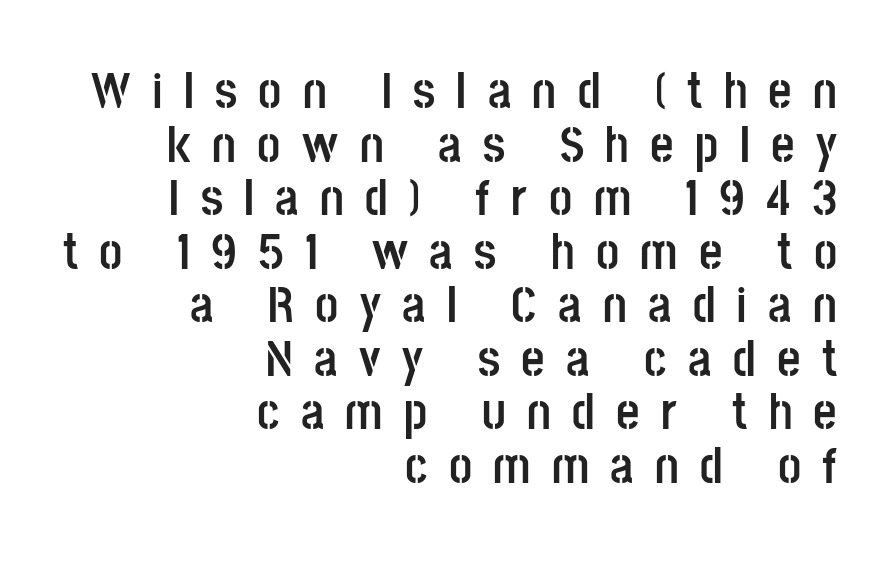
Q: Is the text bold? A: Yes.
Q: Is the text italic (slanted)? A: No, it is upright.
Q: Is the typeface a serif or a sans-serif typeface? A: Sans-serif.
Q: Is the text underlined? A: No.
Q: How is the paragraph aligned? A: Right-aligned.
Q: Is the spacing between letters normal or unusually wide? A: Unusually wide.
Q: Is the spacing between lines tight, normal or loose? A: Tight.
Q: Width (condensed, normal, or wide)? A: Condensed.
Q: Stroke contrast? A: Low.
Q: x-height? A: Large.
Q: Monospaced? A: No.
